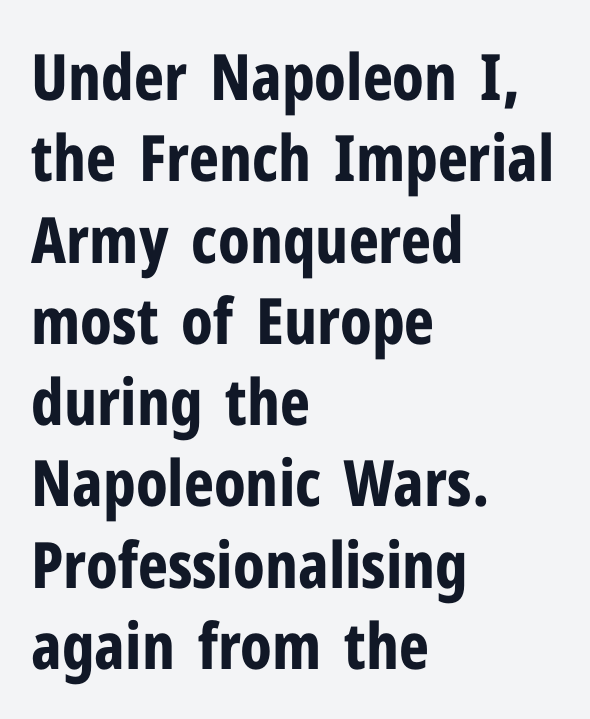
{"serif": "no", "italic": "no", "bold": "yes", "weight": "bold", "width": "condensed", "stroke_contrast": "low", "x_height": "medium", "monospaced": "no", "underline": "no", "align": "left", "line_spacing": "normal", "line_spacing_ratio": 1.27, "letter_spacing": "normal", "letter_spacing_em": 0.0, "glyph_px": 64}
